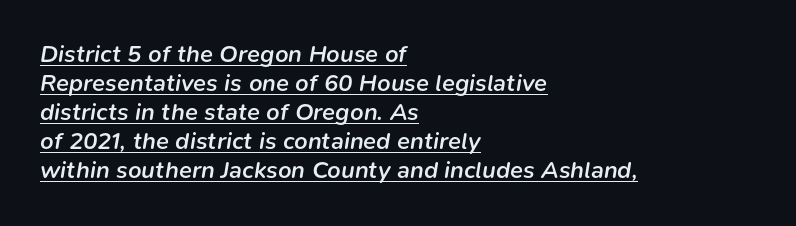
Underlining? Definitely there. Designer's note — italics engaged. Compared with a centered layout, this one pins lines to the left instead. Nothing unusual about the tracking: characters are spaced as the font intends. Firm but not heavy-handed strokes: this text is semibold.
